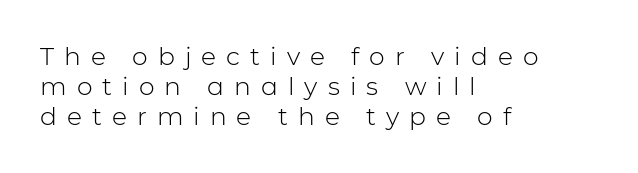
Q: Is the text bold? A: No.
Q: Is the text italic (slanted)? A: No, it is upright.
Q: Is the text underlined? A: No.
Q: How is the paragraph aligned? A: Left-aligned.
Q: Is the spacing between letters normal or unusually wide? A: Unusually wide.
